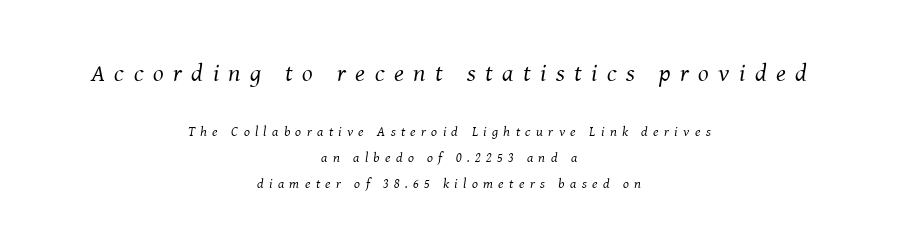
Here the glyphs are tracked loosely, breaking word shapes into spaced letters. Posture: slanted. The earlier block is typeset at a bigger size than the later block. Centered paragraph, ragged on both sides. The area under the type is left untouched. Stems here are at most as thick as an everyday book face.
